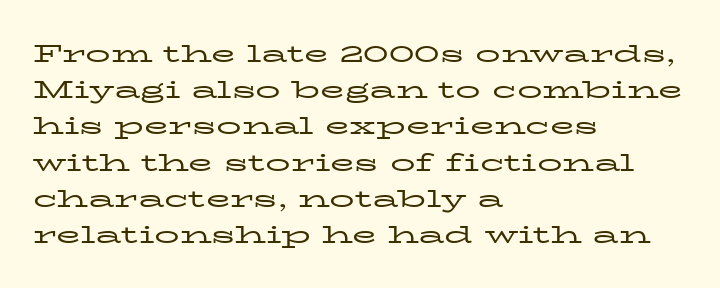
The cut favours lightness, reaching ordinary text weight at its darkest. Left-aligned paragraph, ragged on the right. There is no visible air inserted between adjacent glyphs. Has an underline been added? It has not. Upright lettering throughout. Leading matches the norm, producing a regular column.
